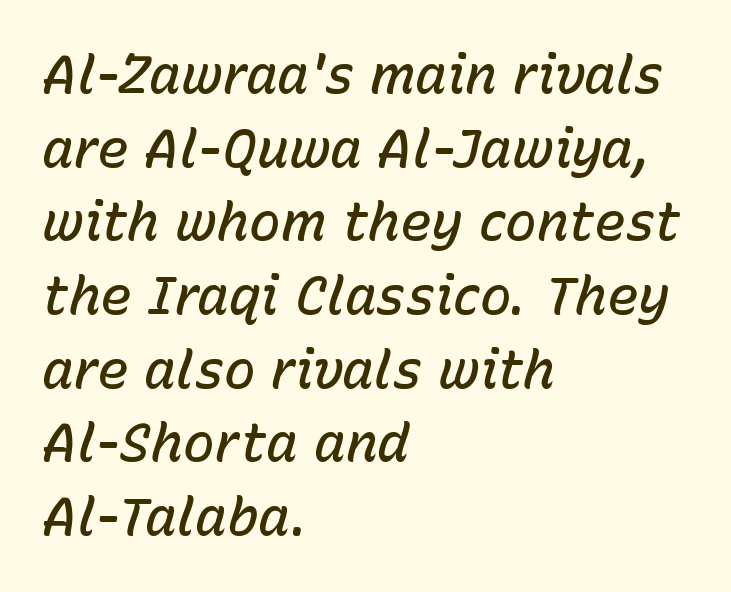
Q: Is the text bold? A: Semi-bold.
Q: Is the text italic (slanted)? A: Yes, it leans right by about 15 degrees.
Q: Is the text underlined? A: No.
Q: How is the paragraph aligned? A: Left-aligned.
Q: Is the spacing between letters normal or unusually wide? A: Normal.
Q: Is the spacing between lines tight, normal or loose? A: Normal.
Q: Width (condensed, normal, or wide)? A: Normal.
Q: Stroke contrast? A: Low.
Q: x-height? A: Medium.
Q: Monospaced? A: No.
